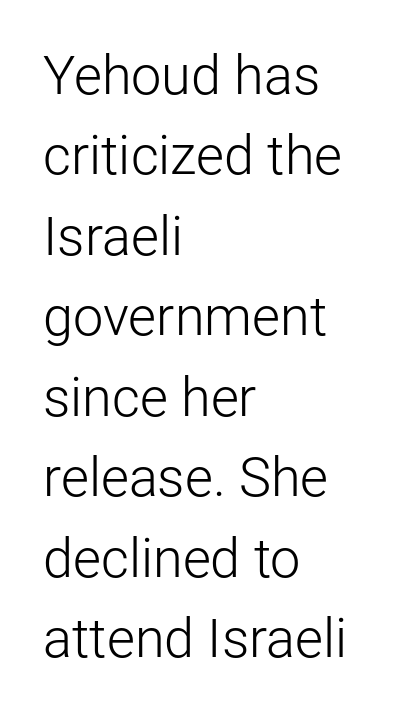
The image shows 54 px light sans-serif type, upright; set left-aligned, normal line spacing (1.49x), normal letter spacing, not underlined; low stroke contrast and a medium x-height.
